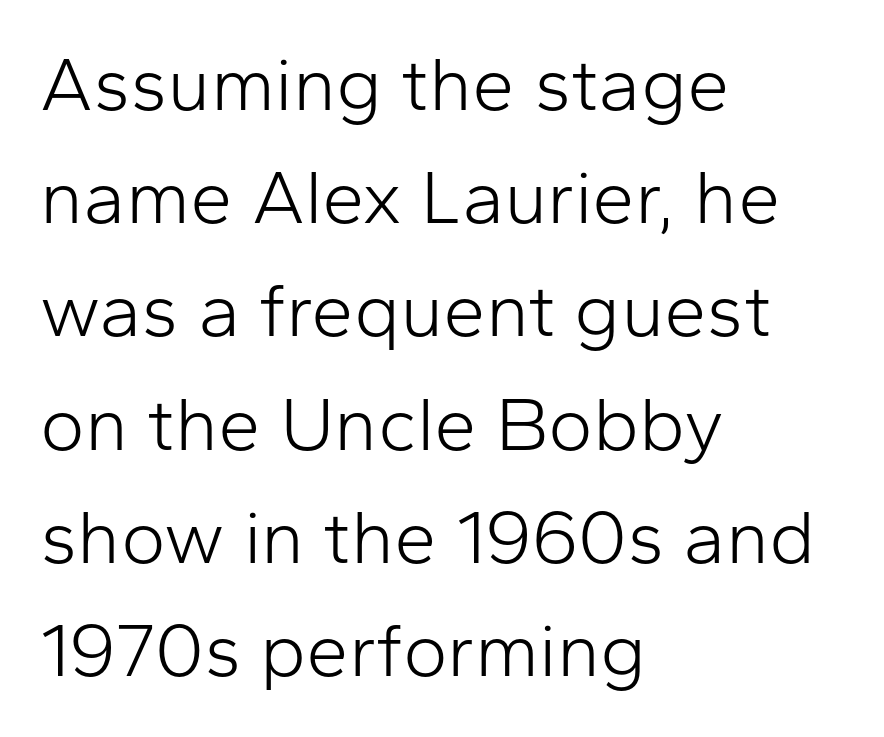
{"serif": "no", "italic": "no", "bold": "no", "weight": "light", "width": "normal", "stroke_contrast": "low", "x_height": "medium", "monospaced": "no", "underline": "no", "align": "left", "line_spacing": "normal", "line_spacing_ratio": 1.49, "letter_spacing": "normal", "letter_spacing_em": 0.0, "glyph_px": 76}
